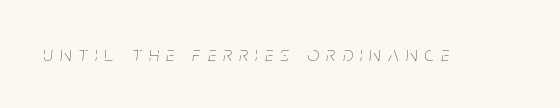
Observe the lean: these are italic letterforms. Weight: in the light-to-regular range. The space beneath each line is pristine and unruled. Compared with typical body copy, the letter spacing here is much looser.
